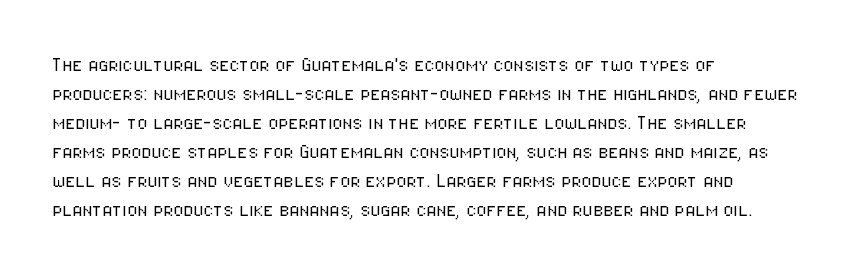
A typesetter would call this zero additional tracking. If you drew a line through each stem, it would be perfectly vertical. This block has exactly the height ordinary leading produces. Teacher's note: observe the even left margin — that is flush-left alignment. The area under the type is left untouched. This is not heavy type; no bold has been used.
